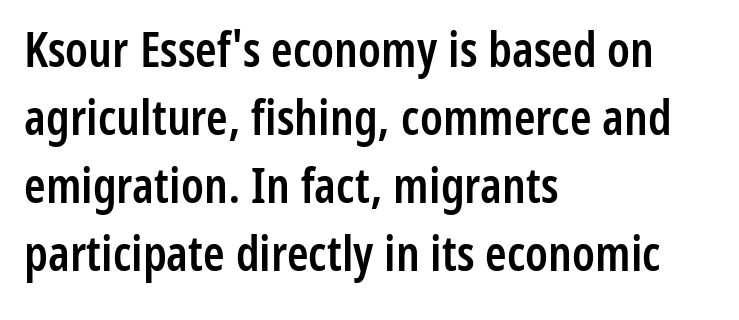
The image shows 49 px semibold, condensed sans-serif type, upright; set left-aligned, normal line spacing (1.39x), normal letter spacing, not underlined; low stroke contrast and a medium x-height.
